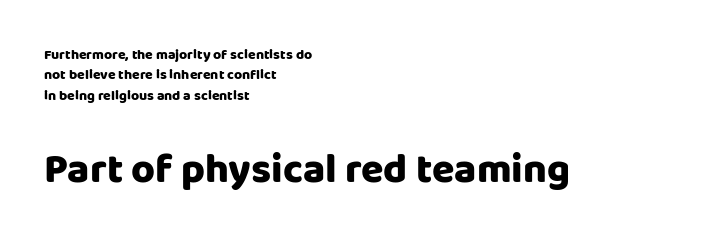
Q: Is the text bold? A: Yes.
Q: Is the text italic (slanted)? A: No, it is upright.
Q: Is the typeface a serif or a sans-serif typeface? A: Sans-serif.
Q: Is the text underlined? A: No.
Q: How is the paragraph aligned? A: Left-aligned.
Q: Is the spacing between letters normal or unusually wide? A: Normal.
Q: Is the spacing between lines tight, normal or loose? A: Normal.
Q: Which block of text is set in a larger size, the first (top) or the second (bottom)? A: The second (bottom) one.
Q: Width (condensed, normal, or wide)? A: Normal.
Q: Stroke contrast? A: Low.
Q: x-height? A: Large.
Q: Monospaced? A: No.
